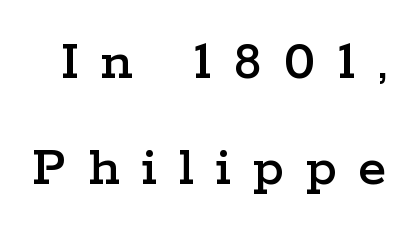
{"serif": "yes", "italic": "no", "width": "wide", "stroke_contrast": "low", "x_height": "medium", "monospaced": "no", "underline": "no", "line_spacing_ratio": 1.83, "letter_spacing": "wide", "letter_spacing_em": 0.38, "glyph_px": 58}
